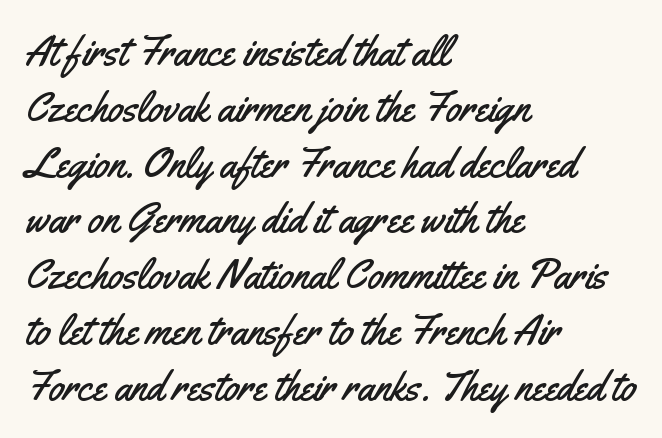
{"serif": "no", "width": "condensed", "stroke_contrast": "medium", "x_height": "small", "monospaced": "no", "underline": "no", "align": "left", "line_spacing": "normal", "line_spacing_ratio": 1.36, "letter_spacing": "normal", "letter_spacing_em": 0.0, "glyph_px": 41}
